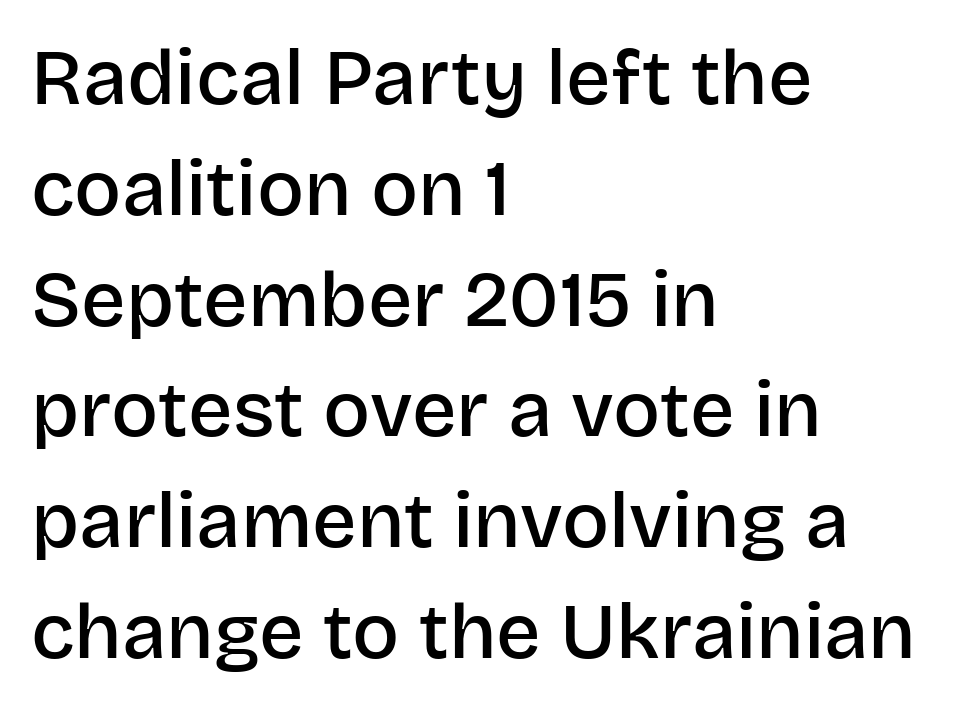
Q: Is the text bold? A: Semi-bold.
Q: Is the text italic (slanted)? A: No, it is upright.
Q: Is the typeface a serif or a sans-serif typeface? A: Sans-serif.
Q: Is the text underlined? A: No.
Q: How is the paragraph aligned? A: Left-aligned.
Q: Is the spacing between letters normal or unusually wide? A: Normal.
Q: Is the spacing between lines tight, normal or loose? A: Normal.
Q: Width (condensed, normal, or wide)? A: Normal.
Q: Stroke contrast? A: Low.
Q: x-height? A: Large.
Q: Monospaced? A: No.
